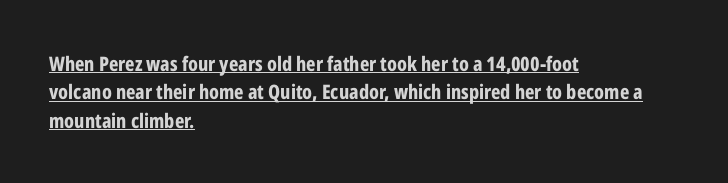
Set as a true bold cut, around the 700 mark. The type sits square on the baseline with zero lean. Look at the tracking — it's just the regular setting, nothing added. This block has exactly the height ordinary leading produces. The passage shown is underscored from start to finish.
